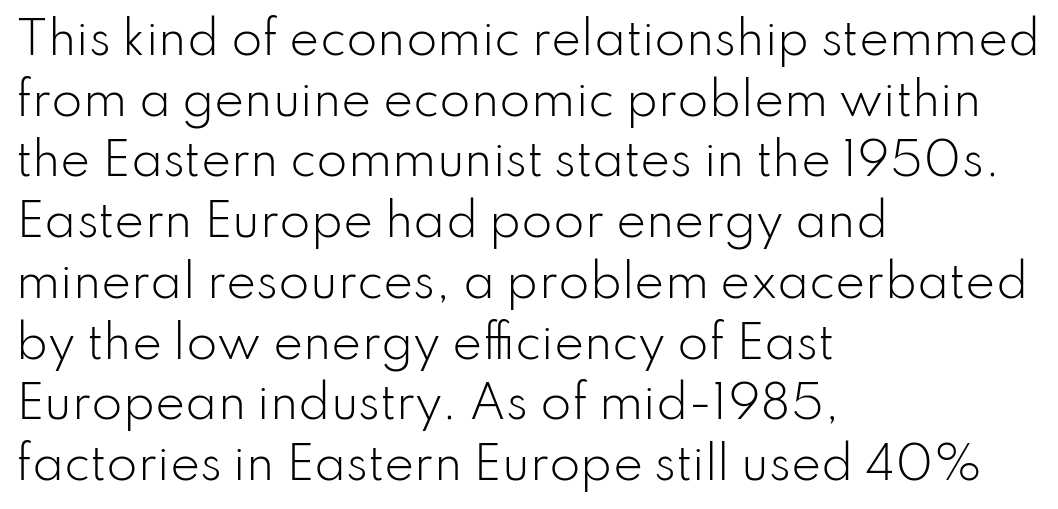
Q: Is the text bold? A: No.
Q: Is the text italic (slanted)? A: No, it is upright.
Q: Is the typeface a serif or a sans-serif typeface? A: Sans-serif.
Q: Is the text underlined? A: No.
Q: How is the paragraph aligned? A: Left-aligned.
Q: Is the spacing between letters normal or unusually wide? A: Normal.
Q: Is the spacing between lines tight, normal or loose? A: Normal.
Q: Width (condensed, normal, or wide)? A: Normal.
Q: Stroke contrast? A: Low.
Q: x-height? A: Small.
Q: Monospaced? A: No.
